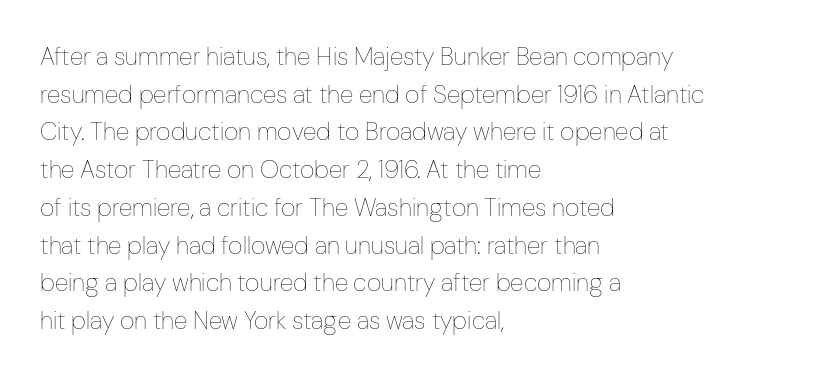
Q: Is the text bold? A: No.
Q: Is the text italic (slanted)? A: No, it is upright.
Q: Is the text underlined? A: No.
Q: How is the paragraph aligned? A: Left-aligned.
Q: Is the spacing between letters normal or unusually wide? A: Normal.
Q: Is the spacing between lines tight, normal or loose? A: Normal.
